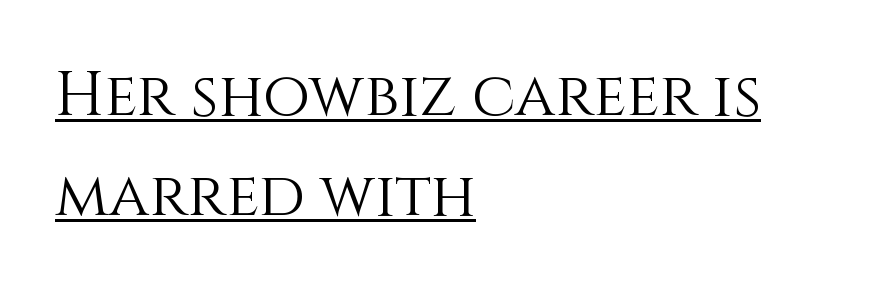
Q: Is the text bold? A: No.
Q: Is the text italic (slanted)? A: No, it is upright.
Q: Is the text underlined? A: Yes.
Q: How is the paragraph aligned? A: Left-aligned.
Q: Is the spacing between letters normal or unusually wide? A: Normal.
Q: Is the spacing between lines tight, normal or loose? A: Normal.
Q: Width (condensed, normal, or wide)? A: Normal.
Q: x-height? A: Large.
Q: Monospaced? A: No.
